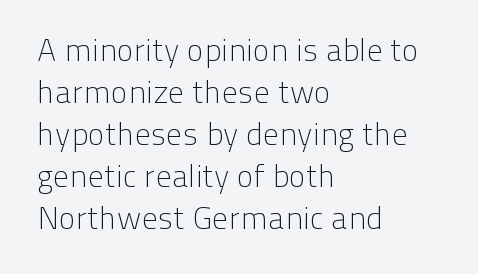
The image shows 32 px light sans-serif type, upright; set left-aligned, normal line spacing (1.31x), normal letter spacing, not underlined; low stroke contrast and a medium x-height.
